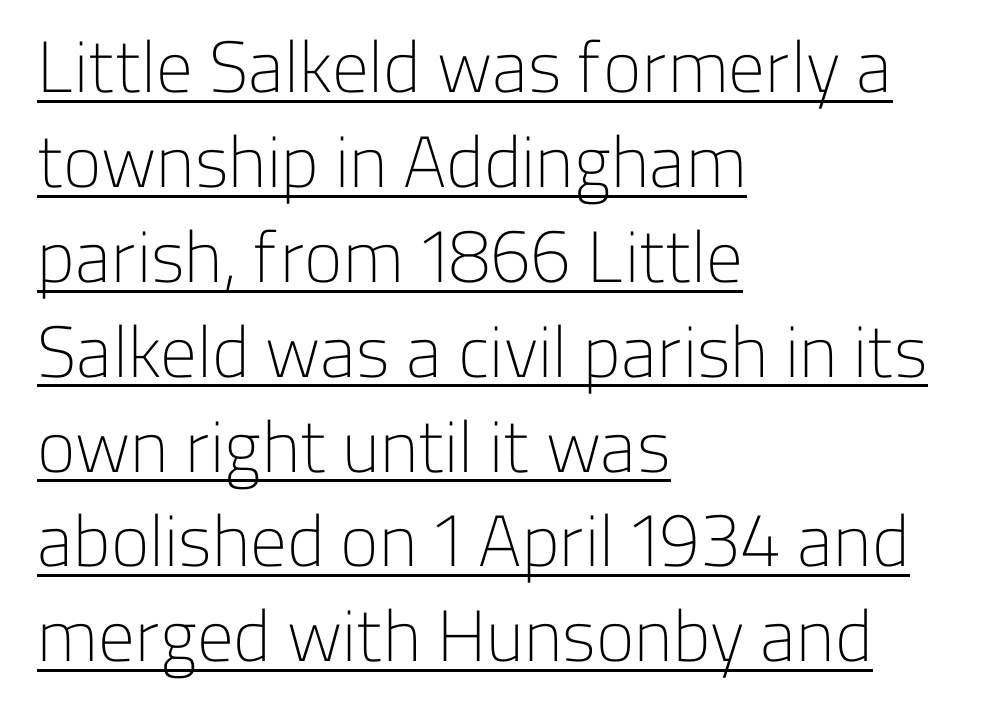
The image shows 73 px light sans-serif type, upright; set left-aligned, normal line spacing (1.3x), normal letter spacing, underlined; low stroke contrast and a medium x-height.
